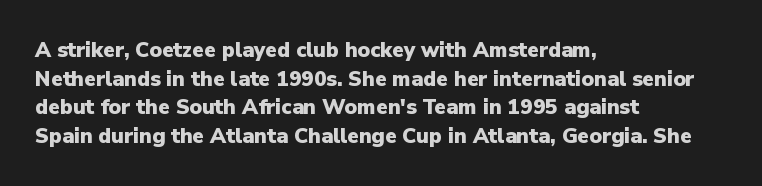
The image shows 21 px bold type, upright; set left-aligned, normal line spacing (1.36x), normal letter spacing, not underlined.
